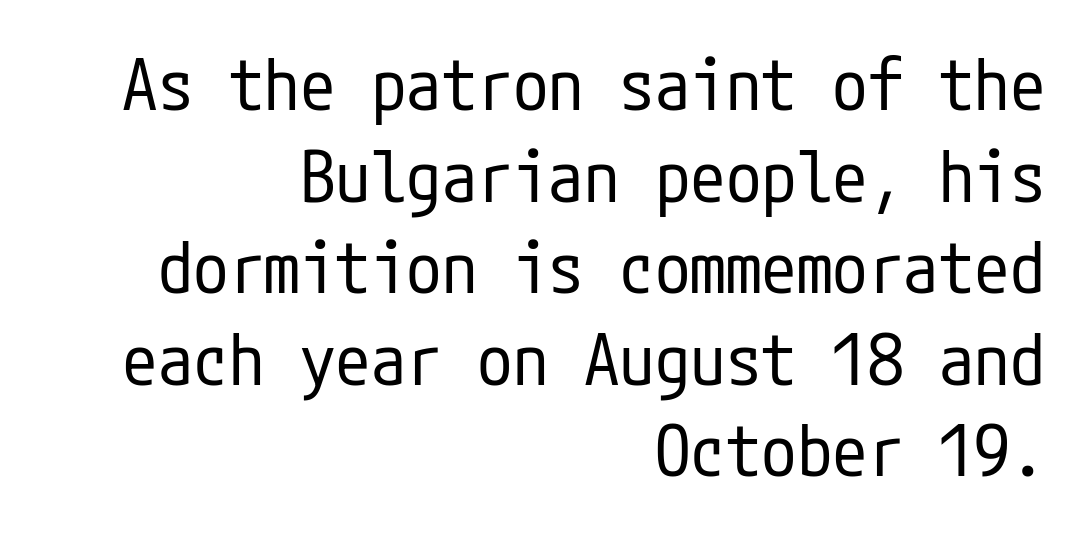
Q: Is the text bold? A: No.
Q: Is the text italic (slanted)? A: No, it is upright.
Q: Is the typeface a serif or a sans-serif typeface? A: Sans-serif.
Q: Is the text underlined? A: No.
Q: How is the paragraph aligned? A: Right-aligned.
Q: Is the spacing between letters normal or unusually wide? A: Normal.
Q: Is the spacing between lines tight, normal or loose? A: Normal.
Q: Width (condensed, normal, or wide)? A: Condensed.
Q: Stroke contrast? A: Low.
Q: x-height? A: Medium.
